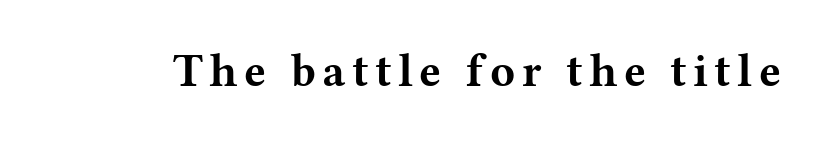
The image shows 46 px bold, wide serif type, upright; set not underlined; medium stroke contrast and a medium x-height.
